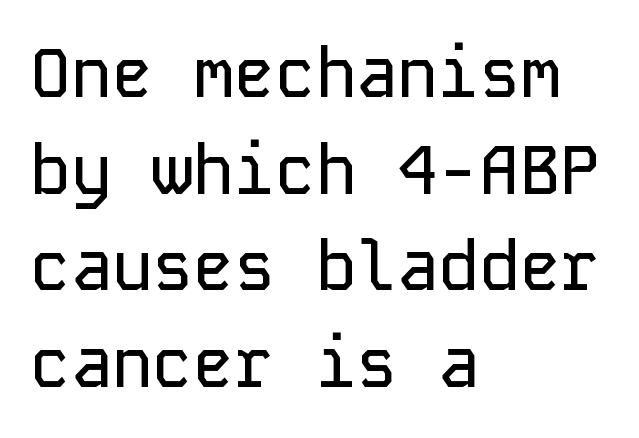
The image shows 68 px sans-serif type, upright, monospaced; set left-aligned, normal line spacing (1.42x), normal letter spacing, not underlined; low stroke contrast and a medium x-height.
